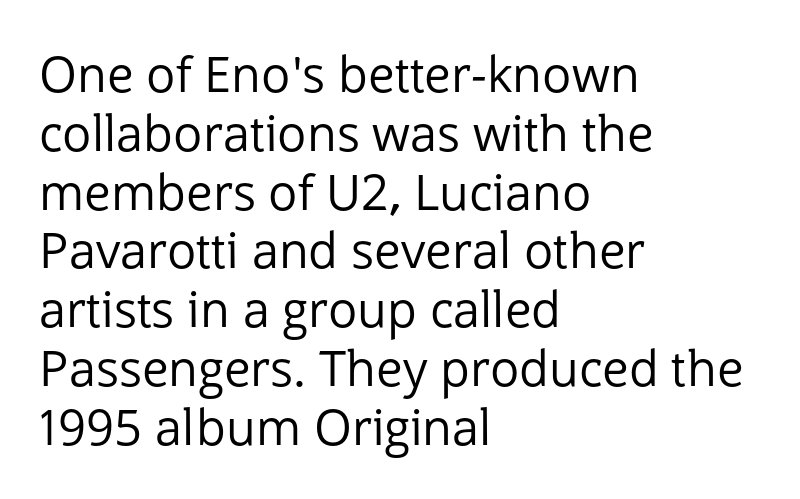
Each letter's strokes conclude bluntly, with no projecting serifs. This rendering leaves character spacing at its baseline value. You can tell it's not italic because the verticals are truly vertical. This sample is left-justified, so line endings fall wherever the words run out. Vertical stems look standard width or narrower in stroke.
